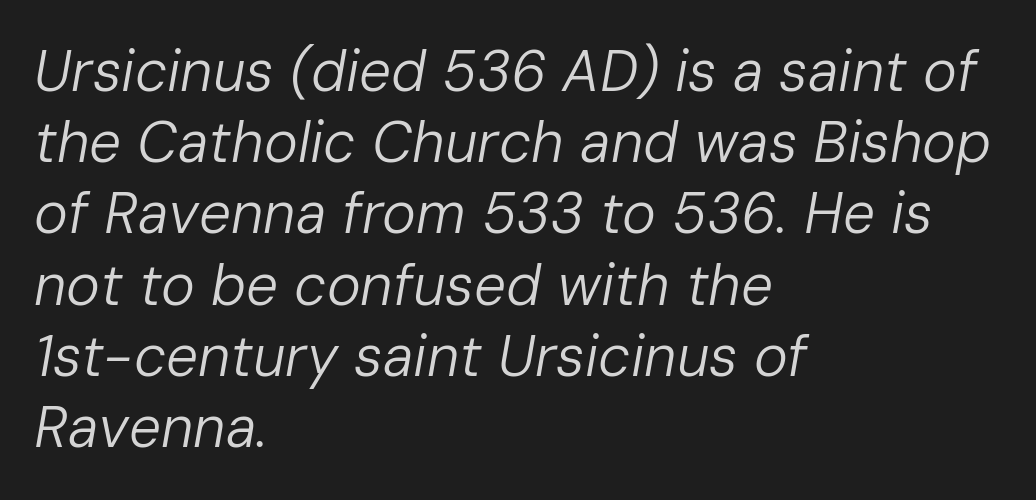
Stroke mass is kept to a normal reading level or below. The letters advance in unequal steps, a hallmark of proportional type. The passage shown is not underscored anywhere. The lines in this sample share a left origin and differ only in where they stop. Honestly, the letter spacing is just normal — you wouldn't notice it.
